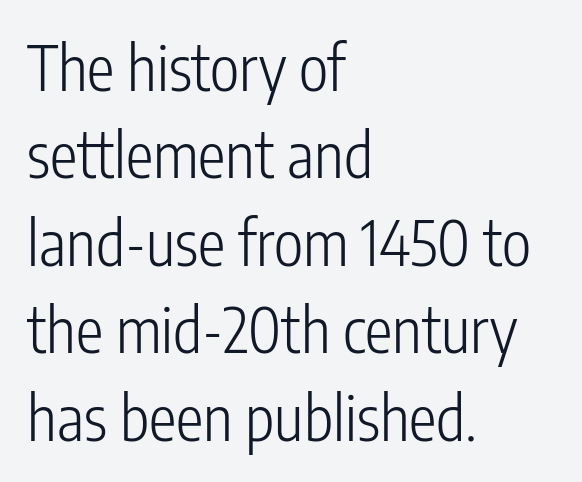
Q: Is the text bold? A: No.
Q: Is the text italic (slanted)? A: No, it is upright.
Q: Is the typeface a serif or a sans-serif typeface? A: Sans-serif.
Q: Is the text underlined? A: No.
Q: How is the paragraph aligned? A: Left-aligned.
Q: Is the spacing between letters normal or unusually wide? A: Normal.
Q: Is the spacing between lines tight, normal or loose? A: Normal.
Q: Width (condensed, normal, or wide)? A: Condensed.
Q: Stroke contrast? A: Low.
Q: x-height? A: Medium.
Q: Monospaced? A: No.
